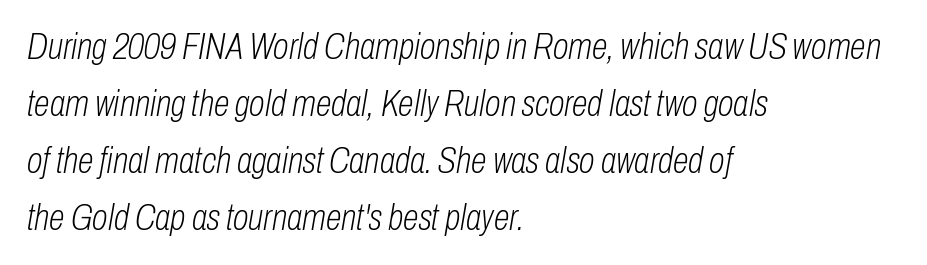
Looking at the ascenders, they clearly lean. Does the copy run flush right? No — it runs flush left. Quick note: underline off. The line texture is even and compact thanks to regular tracking. Whoever set this chose a conventional vertical rhythm.
